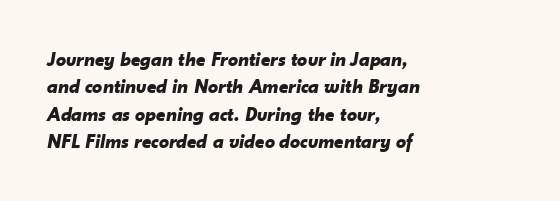
{"italic": "yes", "lean": "right", "slant_degrees": 10, "bold": "yes", "underline": "no", "align": "left", "line_spacing": "normal", "line_spacing_ratio": 1.37, "letter_spacing": "normal", "letter_spacing_em": 0.0, "glyph_px": 20}
